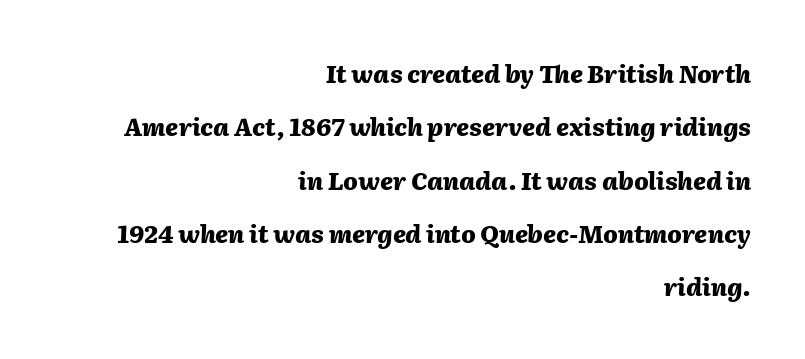
{"italic": "yes", "lean": "right", "slant_degrees": 2, "bold": "yes", "underline": "no", "align": "right", "line_spacing": "loose", "line_spacing_ratio": 2.22, "letter_spacing": "normal", "letter_spacing_em": 0.0, "glyph_px": 24}
